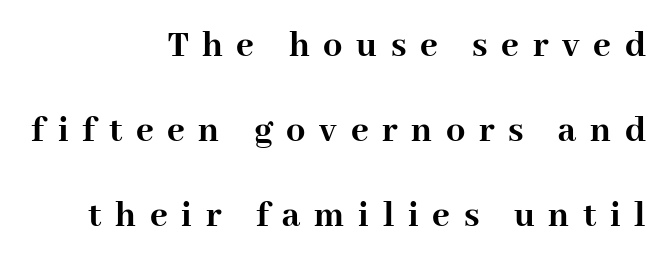
The image shows 38 px semibold serif type, upright; set right-aligned, loose line spacing (2.24x), unusually wide letter spacing (+0.36 em), not underlined; high stroke contrast and a medium x-height.
